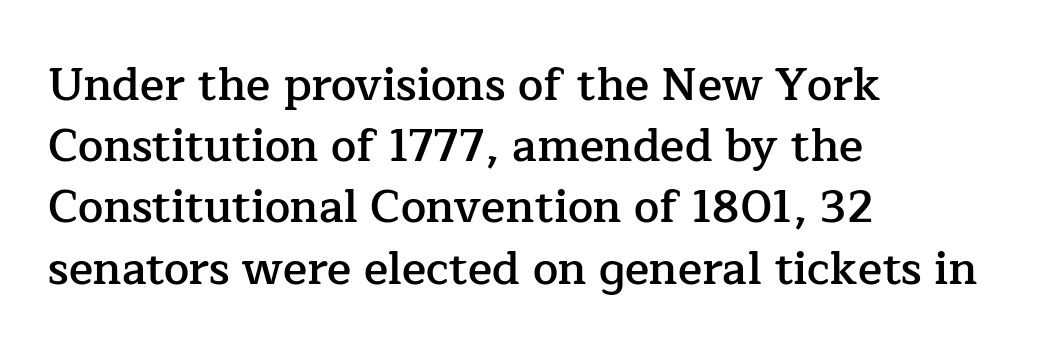
{"serif": "yes", "italic": "no", "bold": "semi", "weight": "semibold", "width": "normal", "stroke_contrast": "low", "x_height": "medium", "monospaced": "no", "underline": "no", "align": "left", "line_spacing": "normal", "line_spacing_ratio": 1.36, "letter_spacing": "normal", "letter_spacing_em": 0.0, "glyph_px": 45}
